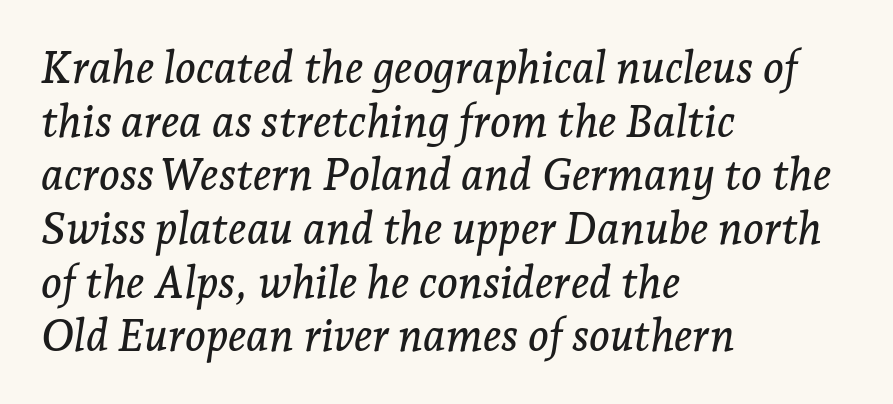
The font family rendered here belongs to the serif group. Do the characters align in a grid? No, the font is proportional. The baseline area is clear. Italic? Definitely — the glyphs are oblique.
